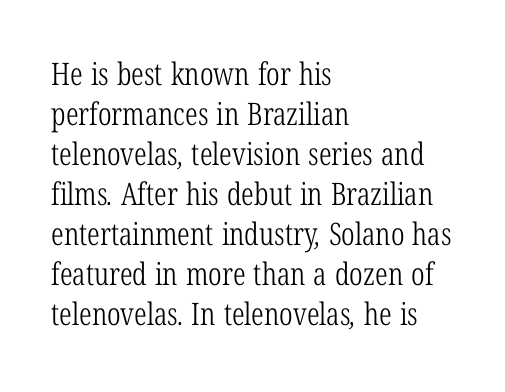
{"serif": "yes", "bold": "no", "weight": "light", "width": "condensed", "stroke_contrast": "low", "x_height": "medium", "monospaced": "no", "underline": "no", "align": "left", "line_spacing": "normal", "line_spacing_ratio": 1.29, "letter_spacing": "normal", "letter_spacing_em": 0.0, "glyph_px": 31}
